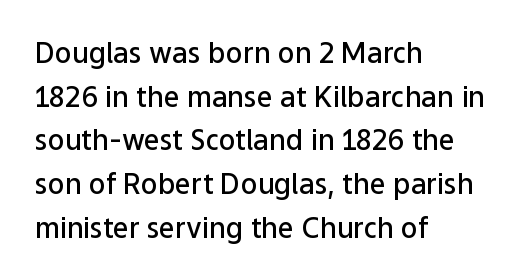
The image shows 28 px semibold sans-serif type, upright; set left-aligned, normal line spacing (1.56x), normal letter spacing, not underlined; low stroke contrast and a medium x-height.
